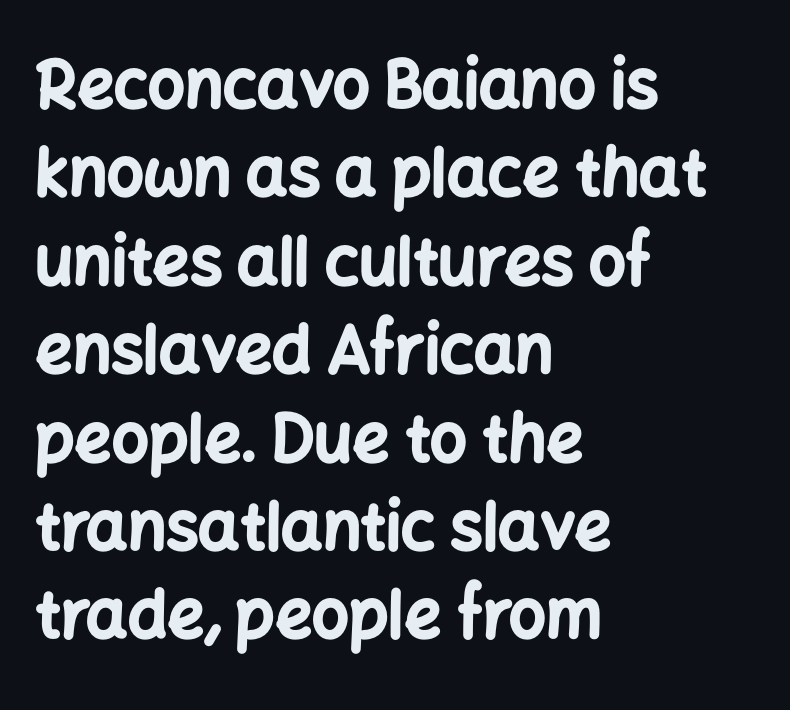
The image shows 65 px bold sans-serif type, upright; set left-aligned, normal line spacing (1.36x), normal letter spacing, not underlined; low stroke contrast and a medium x-height.
